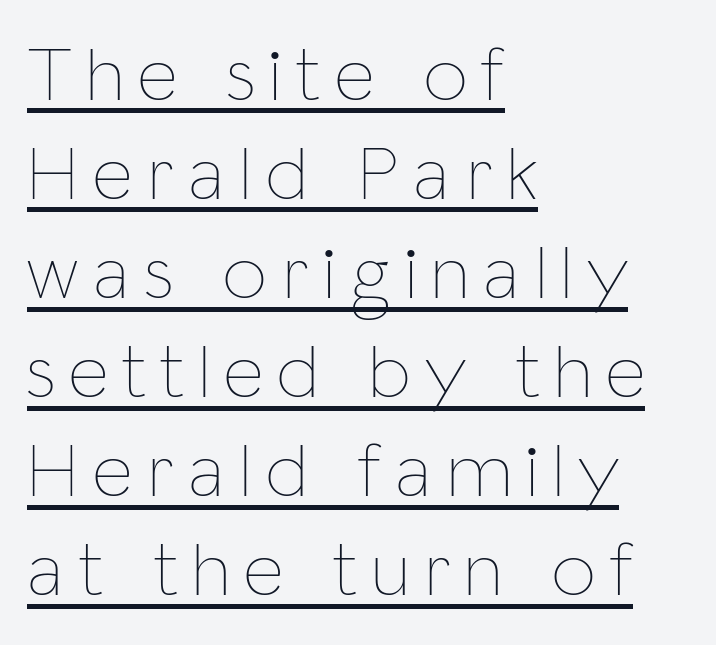
{"italic": "no", "bold": "no", "weight": "thin", "width": "condensed", "stroke_contrast": "low", "x_height": "medium", "monospaced": "no", "underline": "yes", "align": "left", "line_spacing": "normal", "line_spacing_ratio": 1.27, "glyph_px": 78}
